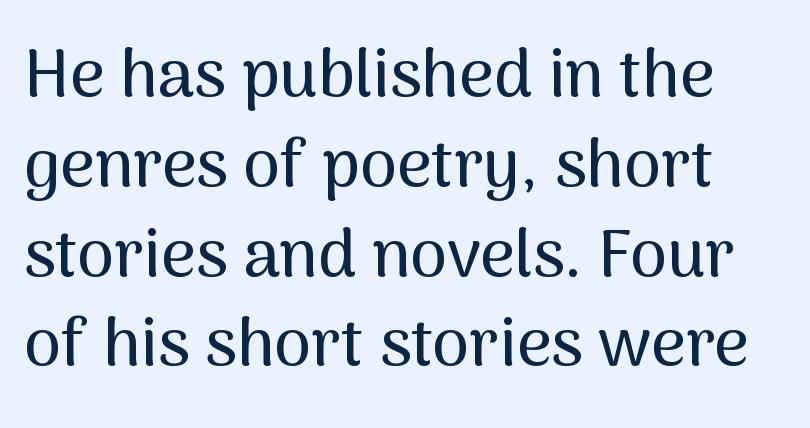
The image shows 67 px sans-serif type, upright; set normal line spacing (1.34x), normal letter spacing, not underlined; medium stroke contrast and a medium x-height.
